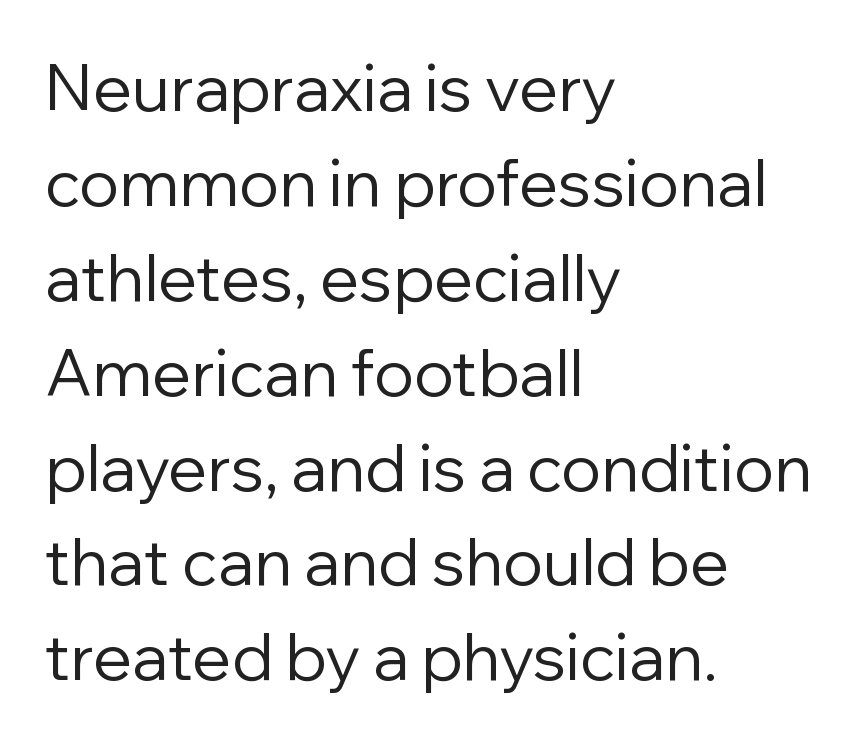
Observe the absence of serifs on each vertical stroke in this sample. The leading is moderate, giving the passage an even texture. Weight: not bold — regular or lighter. Rendered with straight, roman letterforms.
